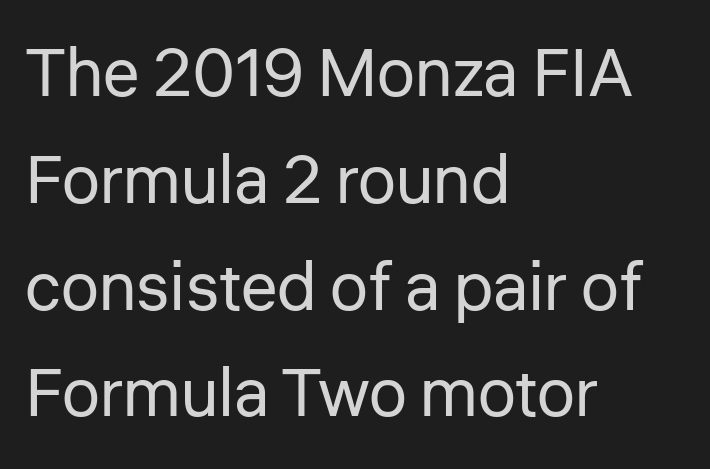
Q: Is the text bold? A: No.
Q: Is the text italic (slanted)? A: No, it is upright.
Q: Is the typeface a serif or a sans-serif typeface? A: Sans-serif.
Q: Is the text underlined? A: No.
Q: How is the paragraph aligned? A: Left-aligned.
Q: Is the spacing between letters normal or unusually wide? A: Normal.
Q: Is the spacing between lines tight, normal or loose? A: Normal.
Q: Width (condensed, normal, or wide)? A: Normal.
Q: Stroke contrast? A: Low.
Q: x-height? A: Medium.
Q: Monospaced? A: No.
